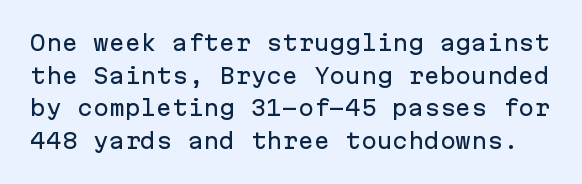
Only glyphs here, with clear space below each row. No extra tracking has been applied to these lines. Vertical spacing — default. Does the lettering tilt? It doesn't — this is upright.
